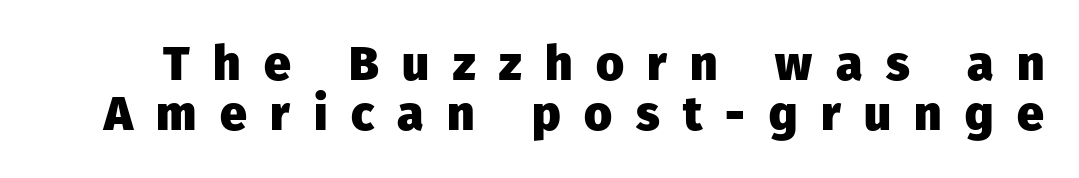
Q: Is the text bold? A: Yes.
Q: Is the text italic (slanted)? A: No, it is upright.
Q: Is the typeface a serif or a sans-serif typeface? A: Sans-serif.
Q: Is the text underlined? A: No.
Q: Is the spacing between letters normal or unusually wide? A: Unusually wide.
Q: Is the spacing between lines tight, normal or loose? A: Tight.
Q: Width (condensed, normal, or wide)? A: Normal.
Q: Stroke contrast? A: Low.
Q: x-height? A: Medium.
Q: Monospaced? A: No.
